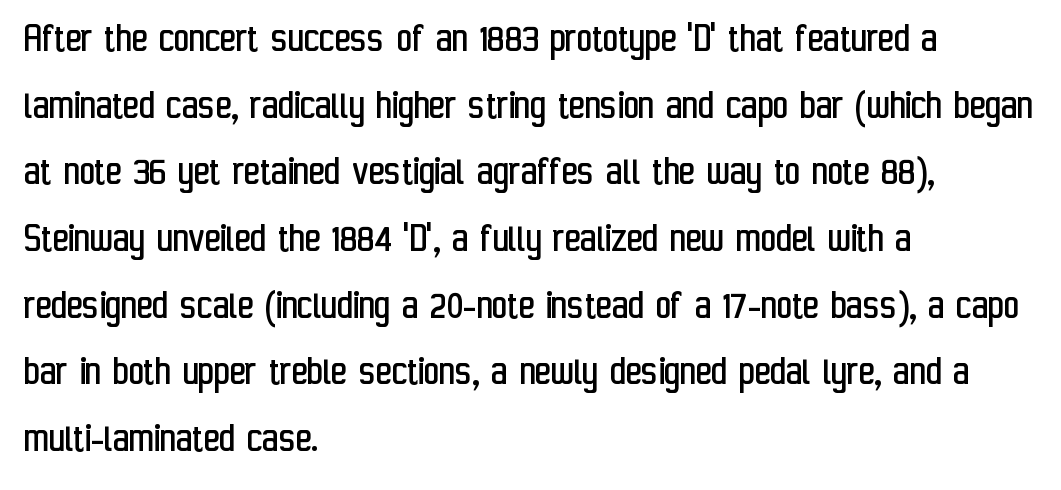
{"serif": "no", "italic": "no", "bold": "no", "weight": "regular", "width": "condensed", "stroke_contrast": "low", "x_height": "medium", "monospaced": "no", "underline": "no", "align": "left", "line_spacing": "normal", "line_spacing_ratio": 1.55, "letter_spacing": "normal", "letter_spacing_em": 0.0, "glyph_px": 43}
